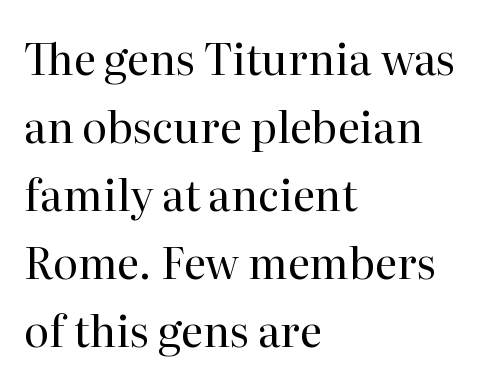
Designer's note — italics off, roman on. The rows are spaced the way most documents space them. Stroke thickness stays within the range of a standard reading face or lighter. The glyphs are unaccompanied by any horizontal stroke below them. Each letter keeps its own natural width here, so spacing adapts to shape.
